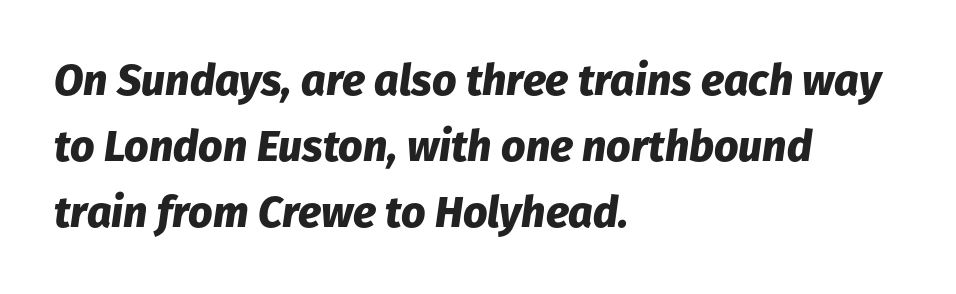
The image shows 43 px heavy type, italic (leaning right); set left-aligned, normal line spacing (1.54x), normal letter spacing, not underlined; low stroke contrast and a medium x-height.
